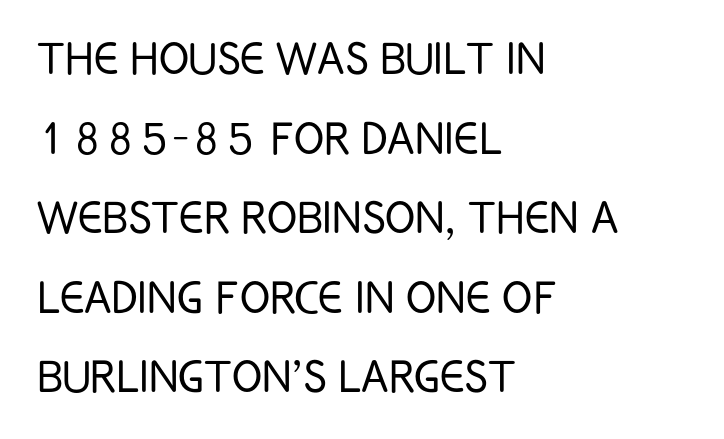
The image shows 56 px light, condensed sans-serif type, upright; set left-aligned, normal line spacing (1.42x), normal letter spacing, not underlined; low stroke contrast and a large x-height.
